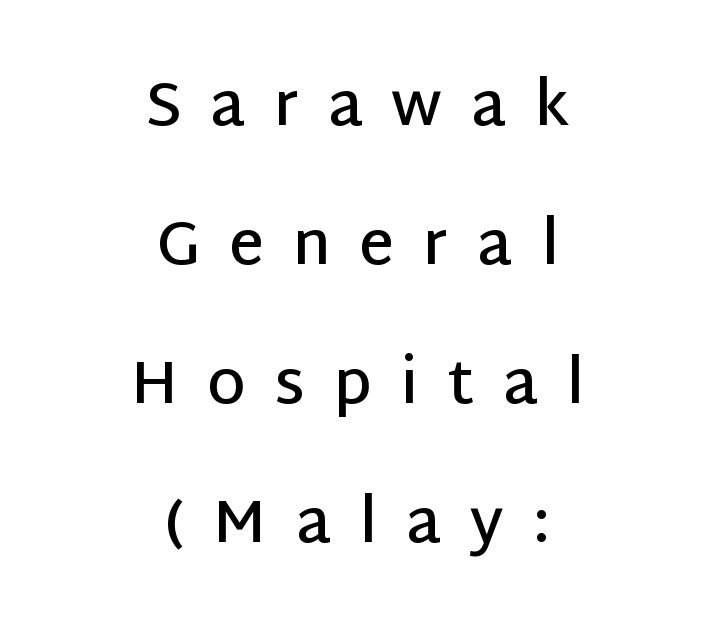
The image shows 61 px semibold sans-serif type, upright; set centered, loose line spacing (2.28x), unusually wide letter spacing (+0.47 em), not underlined; low stroke contrast and a large x-height.
